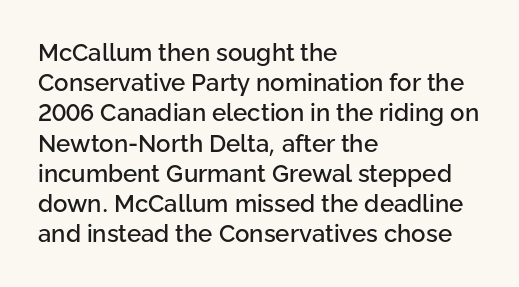
Q: Is the text italic (slanted)? A: No, it is upright.
Q: Is the text underlined? A: No.
Q: How is the paragraph aligned? A: Left-aligned.
Q: Is the spacing between letters normal or unusually wide? A: Normal.
Q: Is the spacing between lines tight, normal or loose? A: Normal.
